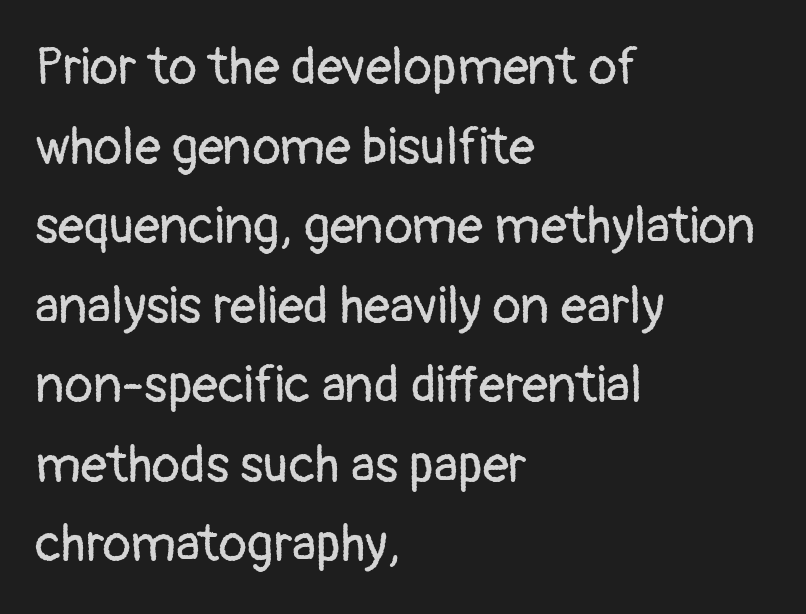
The passage shown is not underscored anywhere. The cut favours lightness, reaching ordinary text weight at its darkest. You could not count columns in this text — the font is proportionally spaced. The line texture is even and compact thanks to regular tracking. This block has exactly the height ordinary leading produces. A student would call this left alignment; a typographer would say flush left, rag right.
